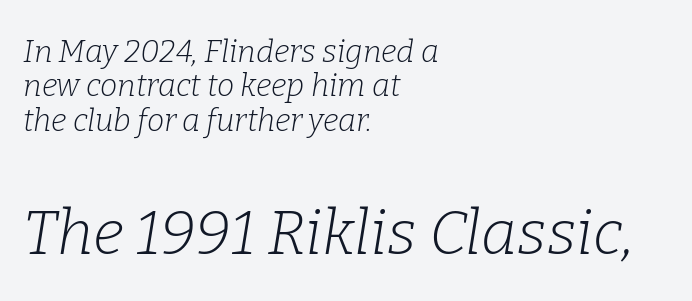
A clean baseline with only descenders dipping below it. Counters stay open thanks to moderate or lighter strokes. Each word holds together tightly as a unit, with standard inter-letter gaps. Compared with typical paragraphs, the rows here are closer together. Yep, that's italic — everything's leaning.
